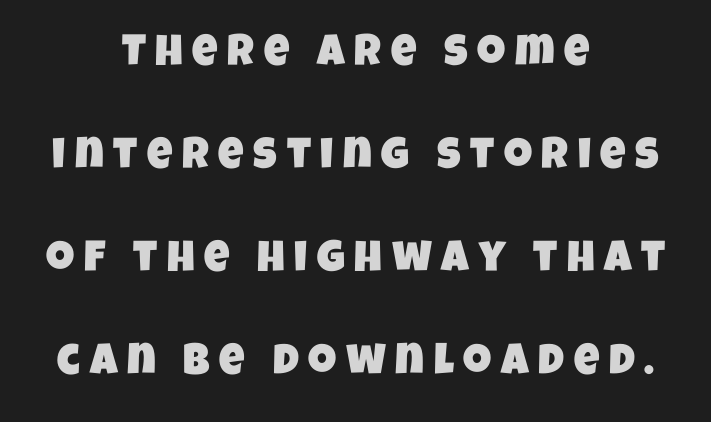
Q: Is the typeface a serif or a sans-serif typeface? A: Sans-serif.
Q: Is the text underlined? A: No.
Q: How is the paragraph aligned? A: Centered.
Q: Is the spacing between letters normal or unusually wide? A: Unusually wide.
Q: Is the spacing between lines tight, normal or loose? A: Loose.
Q: Width (condensed, normal, or wide)? A: Condensed.
Q: Stroke contrast? A: Low.
Q: x-height? A: Large.
Q: Monospaced? A: No.
